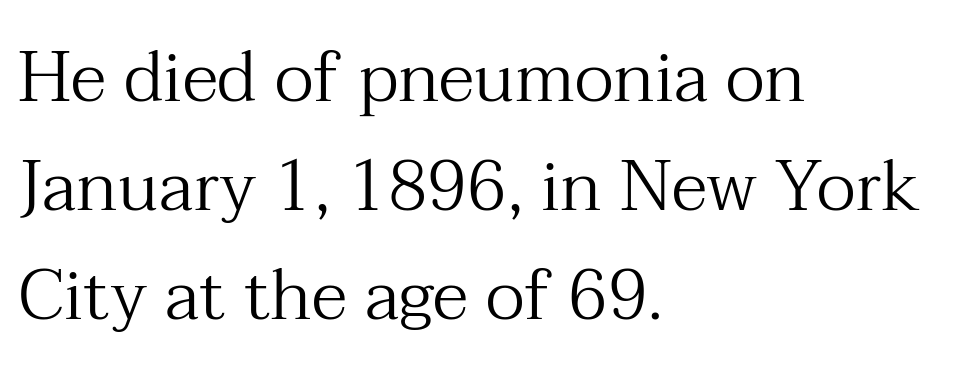
Designer's note — italics off, roman on. Nobody drew a line under any word here. How would I describe the line gaps? Plain and ordinary. Varying glyph widths throughout — classic text-font behaviour.
